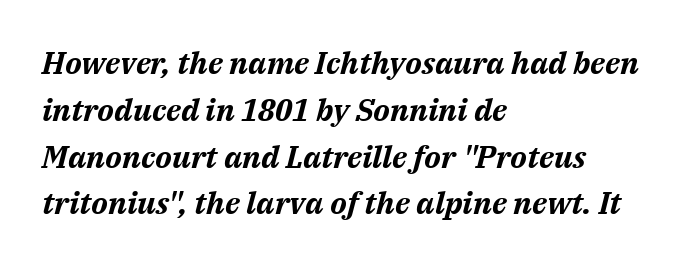
{"italic": "yes", "lean": "right", "slant_degrees": 14, "bold": "yes", "weight": "bold", "width": "normal", "stroke_contrast": "medium", "x_height": "medium", "monospaced": "no", "underline": "no", "align": "left", "line_spacing": "normal", "line_spacing_ratio": 1.51, "letter_spacing": "normal", "letter_spacing_em": 0.0, "glyph_px": 31}
